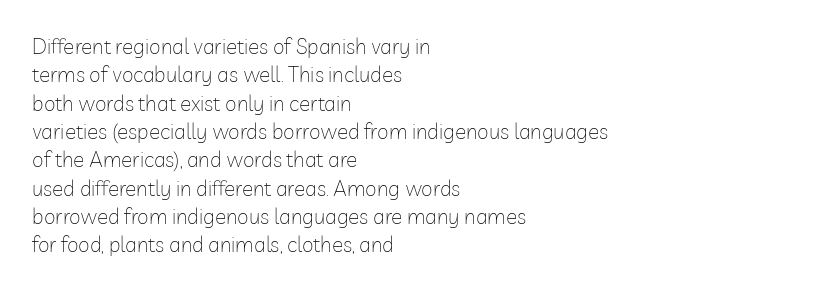
The image shows 21 px text type, upright; set left-aligned, normal line spacing (1.35x), normal letter spacing, not underlined.
